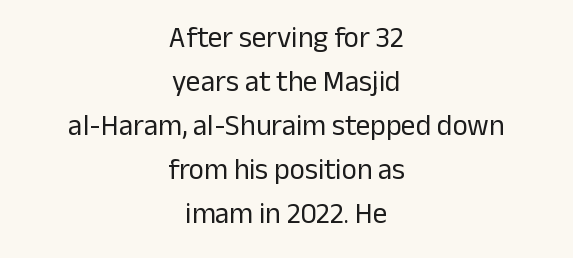
{"serif": "no", "italic": "no", "bold": "no", "weight": "regular", "width": "normal", "stroke_contrast": "low", "x_height": "medium", "monospaced": "no", "underline": "no", "align": "center", "line_spacing": "normal", "line_spacing_ratio": 1.52, "letter_spacing": "normal", "letter_spacing_em": 0.0, "glyph_px": 29}
